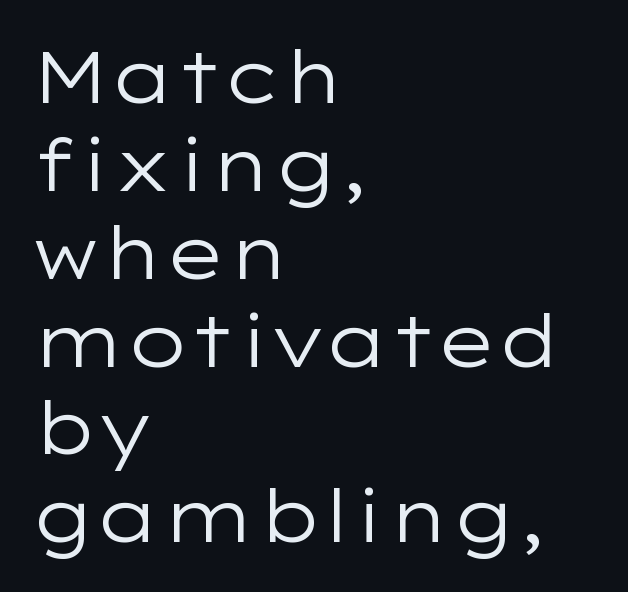
Q: Is the text bold? A: No.
Q: Is the text italic (slanted)? A: No, it is upright.
Q: Is the typeface a serif or a sans-serif typeface? A: Sans-serif.
Q: Is the text underlined? A: No.
Q: How is the paragraph aligned? A: Left-aligned.
Q: Is the spacing between letters normal or unusually wide? A: Normal.
Q: Width (condensed, normal, or wide)? A: Wide.
Q: Stroke contrast? A: Low.
Q: x-height? A: Medium.
Q: Monospaced? A: No.
